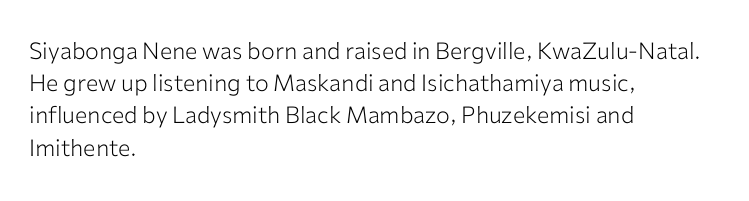
{"italic": "no", "bold": "no", "underline": "no", "align": "left", "line_spacing": "normal", "line_spacing_ratio": 1.4, "letter_spacing": "normal", "letter_spacing_em": 0.0, "glyph_px": 23}
